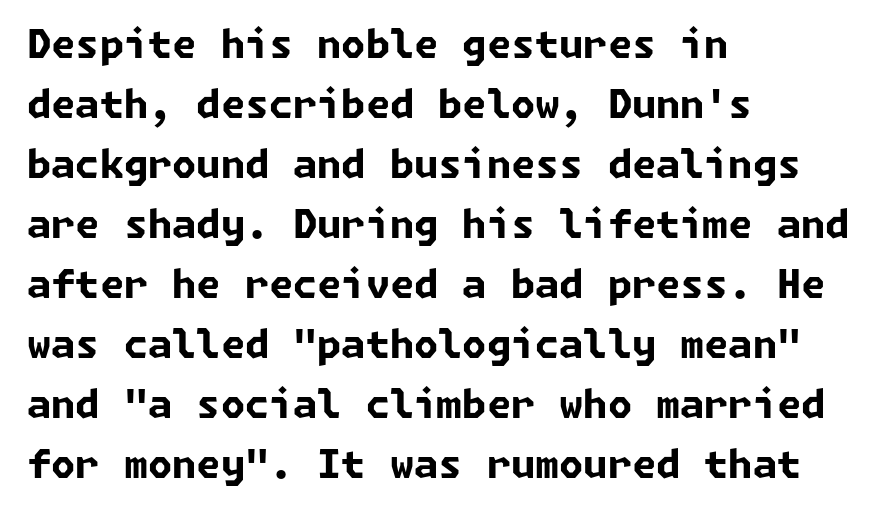
Q: Is the text bold? A: Yes.
Q: Is the typeface a serif or a sans-serif typeface? A: Sans-serif.
Q: Is the text underlined? A: No.
Q: How is the paragraph aligned? A: Left-aligned.
Q: Is the spacing between letters normal or unusually wide? A: Normal.
Q: Is the spacing between lines tight, normal or loose? A: Normal.
Q: Width (condensed, normal, or wide)? A: Normal.
Q: Stroke contrast? A: Low.
Q: x-height? A: Medium.
